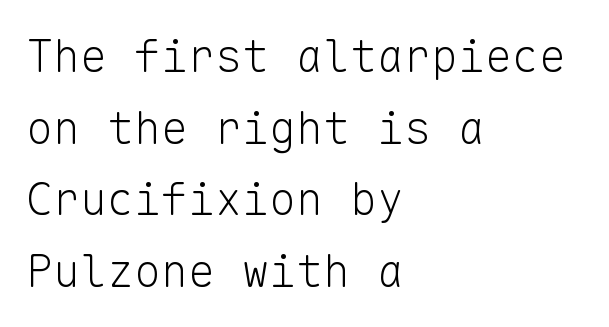
Q: Is the text bold? A: No.
Q: Is the text italic (slanted)? A: No, it is upright.
Q: Is the typeface a serif or a sans-serif typeface? A: Sans-serif.
Q: Is the text underlined? A: No.
Q: How is the paragraph aligned? A: Left-aligned.
Q: Is the spacing between letters normal or unusually wide? A: Normal.
Q: Is the spacing between lines tight, normal or loose? A: Normal.
Q: Width (condensed, normal, or wide)? A: Normal.
Q: Stroke contrast? A: Low.
Q: x-height? A: Medium.
Q: Monospaced? A: Yes.
